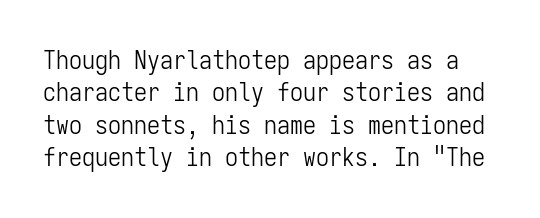
The image shows 26 px text type, upright; set normal line spacing (1.25x), normal letter spacing, not underlined.
